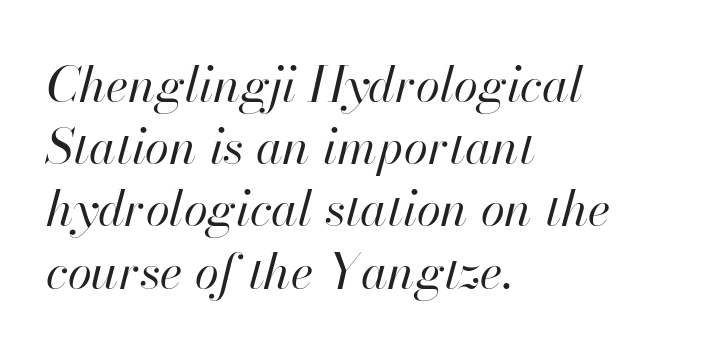
The image shows 49 px regular-weight type, italic (leaning right); set left-aligned, normal line spacing (1.27x), normal letter spacing, not underlined; high stroke contrast and a small x-height.
